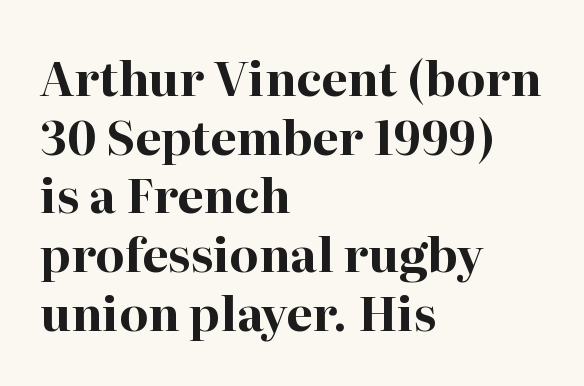
The image shows 47 px bold serif type, upright; set left-aligned, normal line spacing (1.25x), normal letter spacing, not underlined; high stroke contrast and a medium x-height.
